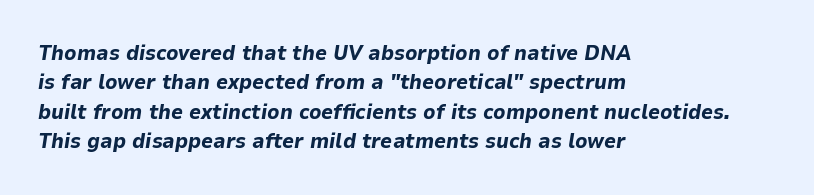
Q: Is the text bold? A: Yes.
Q: Is the text italic (slanted)? A: Yes, it leans right by about 9 degrees.
Q: Is the text underlined? A: No.
Q: How is the paragraph aligned? A: Left-aligned.
Q: Is the spacing between letters normal or unusually wide? A: Normal.
Q: Is the spacing between lines tight, normal or loose? A: Normal.
